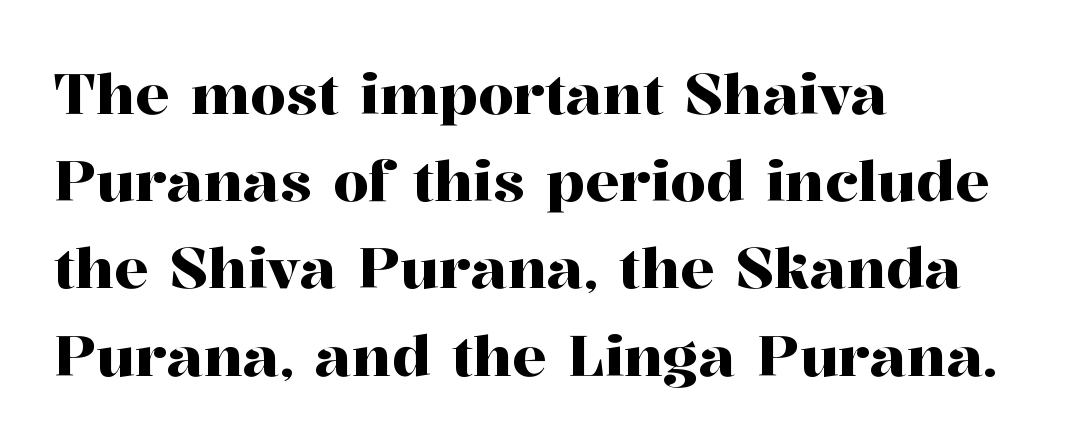
{"serif": "yes", "italic": "no", "width": "normal", "stroke_contrast": "high", "x_height": "medium", "monospaced": "no", "underline": "no", "align": "left", "line_spacing": "normal", "line_spacing_ratio": 1.53, "letter_spacing": "normal", "letter_spacing_em": 0.0, "glyph_px": 57}
